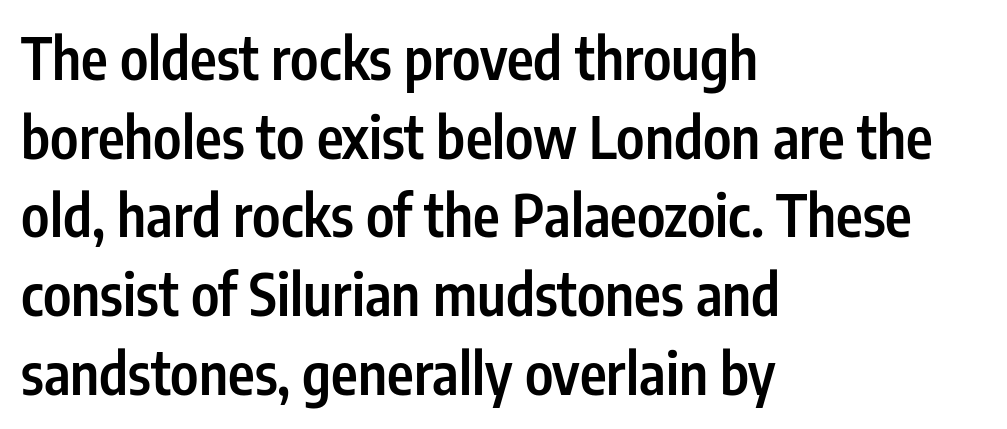
The image shows 57 px semibold, condensed sans-serif type, upright; set left-aligned, normal line spacing (1.38x), normal letter spacing, not underlined; low stroke contrast and a medium x-height.
